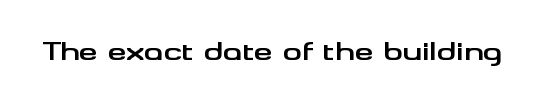
{"italic": "no", "bold": "yes", "underline": "no", "letter_spacing": "normal", "letter_spacing_em": 0.0, "glyph_px": 24}
